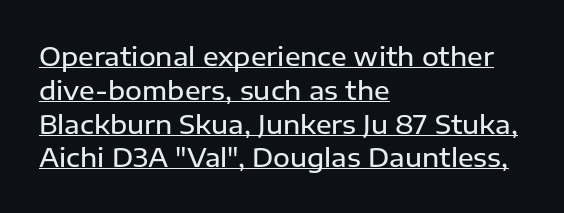
The image shows 26 px text type, upright; set left-aligned, normal line spacing (1.3x), normal letter spacing, underlined.
